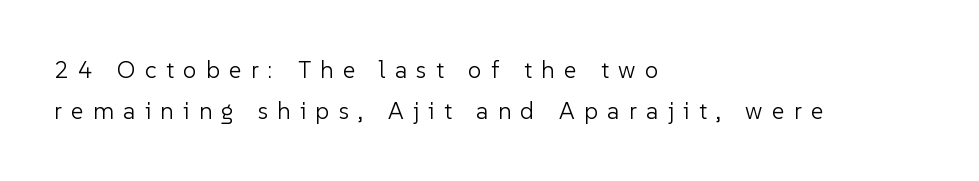
{"italic": "no", "bold": "no", "underline": "no", "align": "left", "line_spacing_ratio": 1.71, "letter_spacing": "wide", "letter_spacing_em": 0.39, "glyph_px": 24}
